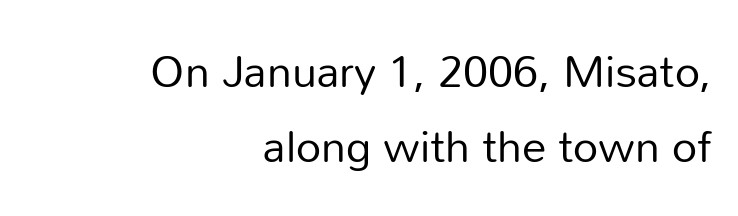
The font sits on the lighter half of the weight spectrum, regular included. Nobody touched the tracking dial on this one. Descender tails drop into unmarked territory. To sum up the face: it is a sans, with no serifs.
